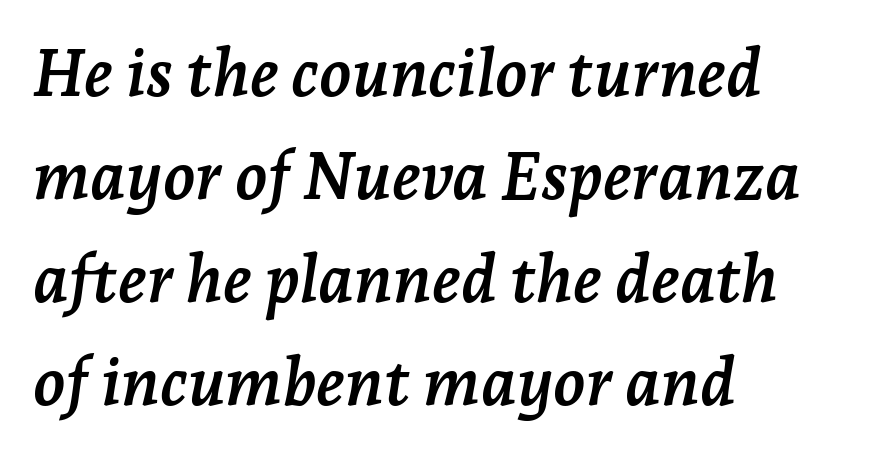
{"serif": "yes", "italic": "yes", "lean": "right", "slant_degrees": 7, "bold": "yes", "weight": "semibold", "width": "normal", "stroke_contrast": "low", "x_height": "medium", "monospaced": "no", "underline": "no", "align": "left", "line_spacing": "normal", "line_spacing_ratio": 1.56, "letter_spacing": "normal", "letter_spacing_em": 0.0, "glyph_px": 66}
